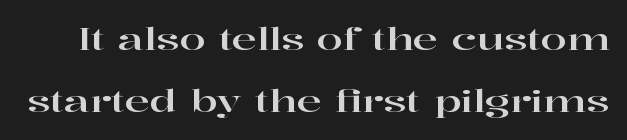
This is the regular roman posture of the typeface. The passage shown has conventional tracking throughout. Underline: absent. These lines stand farther apart than default settings would place them. Do the characters align in a grid? No, the font is proportional. You can tell from the footed stems that serif type was used.
